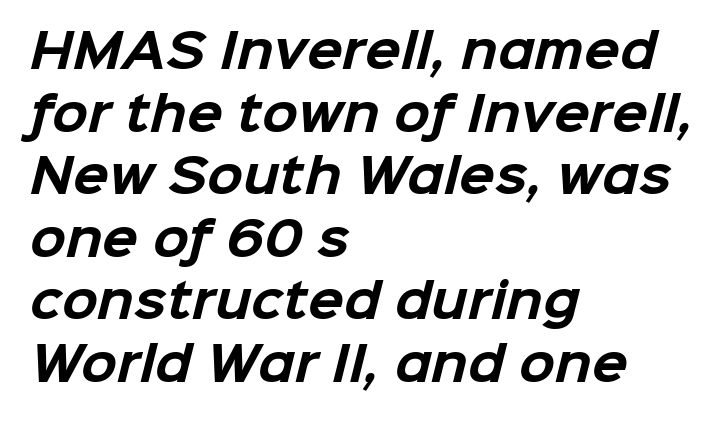
Whoever set this chose a conventional vertical rhythm. Compared with a centered layout, this one pins lines to the left instead. These lines are rendered in a variable-pitch font. Weight: bold. Clear beneath every line of the passage.
